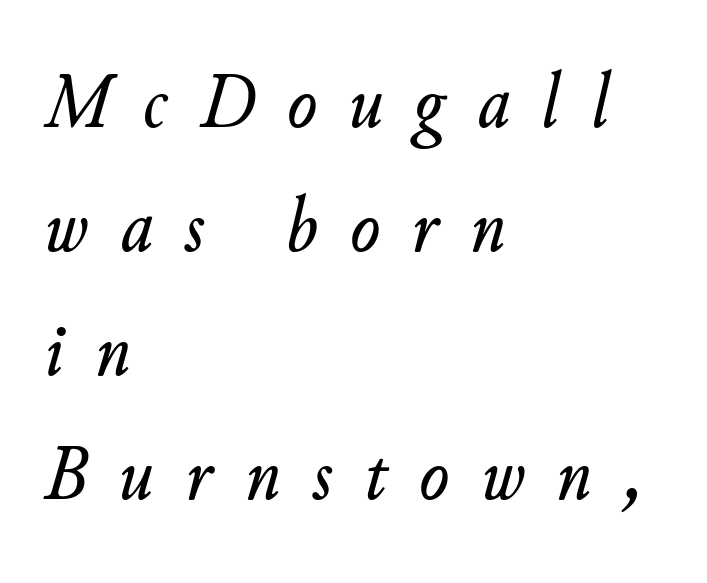
Q: Is the text italic (slanted)? A: Yes, it leans right by about 11 degrees.
Q: Is the text underlined? A: No.
Q: How is the paragraph aligned? A: Left-aligned.
Q: Is the spacing between letters normal or unusually wide? A: Unusually wide.
Q: Is the spacing between lines tight, normal or loose? A: Normal.
Q: Width (condensed, normal, or wide)? A: Normal.
Q: Stroke contrast? A: Low.
Q: x-height? A: Small.
Q: Monospaced? A: No.
